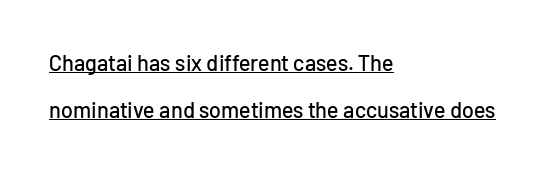
{"italic": "no", "underline": "yes", "align": "left", "line_spacing": "loose", "line_spacing_ratio": 2.15, "letter_spacing": "normal", "letter_spacing_em": 0.0, "glyph_px": 22}
